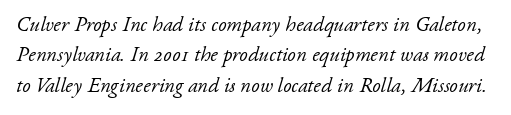
The image shows 21 px text type, italic (leaning right); set normal line spacing (1.45x), normal letter spacing, not underlined.
